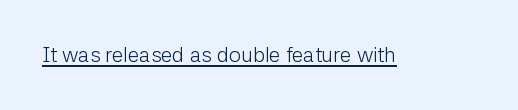
Italic: no, the glyphs are upright roman. You can see a thin bar hugging the bottom of the glyphs. Nothing heavy about these letters — not bold at all. Look at the tracking — it's just the regular setting, nothing added.
